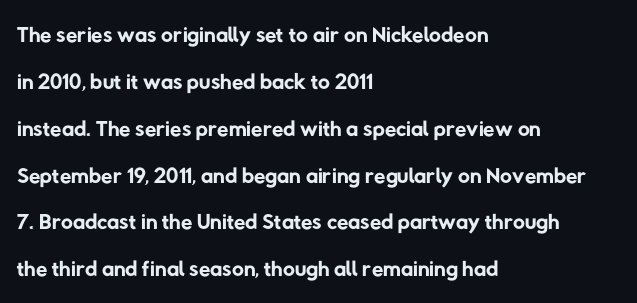
Notice how descenders clear the ascenders below comfortably — that's standard leading. The passage shown is typeset with a sans-serif family. The weight would be labelled regular, book, light, or lighter still. The letters advance in unequal steps, a hallmark of proportional type. A clean baseline with only descenders dipping below it.
